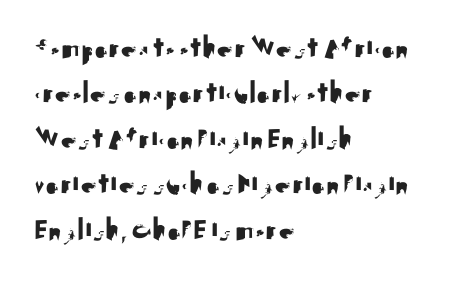
{"serif": "no", "italic": "no", "width": "normal", "stroke_contrast": "medium", "x_height": "small", "monospaced": "no", "underline": "no", "align": "left", "line_spacing": "normal", "line_spacing_ratio": 1.42, "letter_spacing": "normal", "letter_spacing_em": 0.0, "glyph_px": 32}
